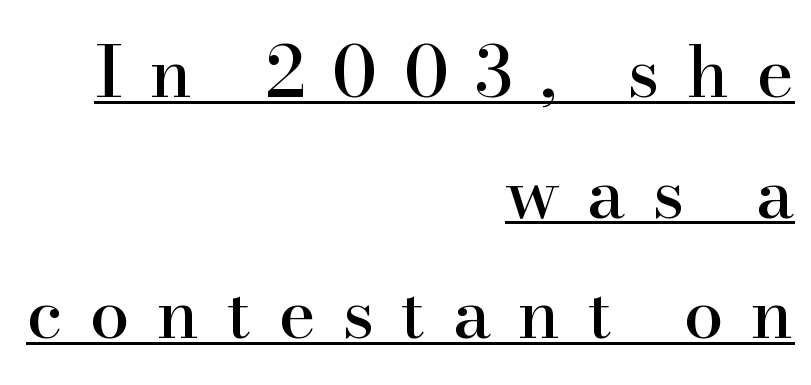
Q: Is the text italic (slanted)? A: No, it is upright.
Q: Is the typeface a serif or a sans-serif typeface? A: Serif.
Q: Is the text underlined? A: Yes.
Q: How is the paragraph aligned? A: Right-aligned.
Q: Is the spacing between letters normal or unusually wide? A: Unusually wide.
Q: Is the spacing between lines tight, normal or loose? A: Normal.
Q: Width (condensed, normal, or wide)? A: Normal.
Q: Stroke contrast? A: High.
Q: x-height? A: Small.
Q: Monospaced? A: No.
